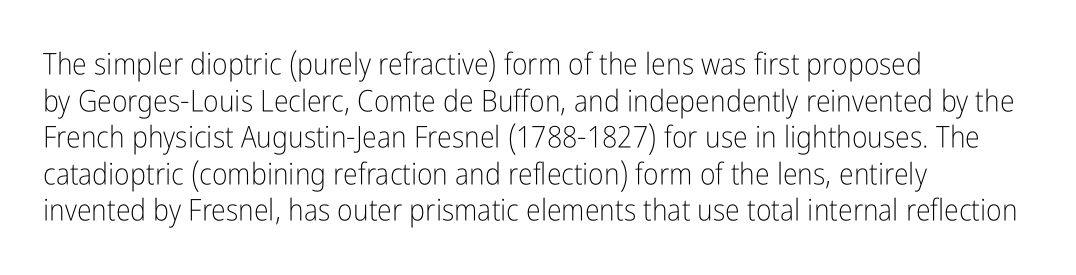
{"serif": "no", "italic": "no", "bold": "no", "weight": "light", "width": "condensed", "stroke_contrast": "low", "x_height": "medium", "monospaced": "no", "underline": "no", "align": "left", "line_spacing_ratio": 1.22, "letter_spacing": "normal", "letter_spacing_em": 0.0, "glyph_px": 30}
